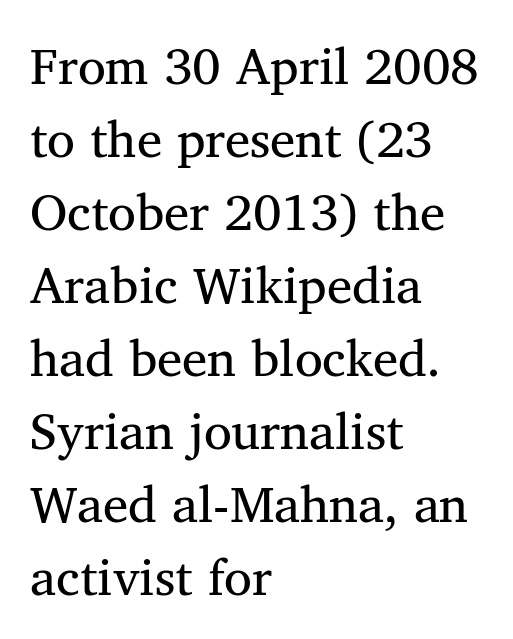
Q: Is the text bold? A: No.
Q: Is the text italic (slanted)? A: No, it is upright.
Q: Is the typeface a serif or a sans-serif typeface? A: Serif.
Q: Is the text underlined? A: No.
Q: How is the paragraph aligned? A: Left-aligned.
Q: Is the spacing between letters normal or unusually wide? A: Normal.
Q: Is the spacing between lines tight, normal or loose? A: Normal.
Q: Width (condensed, normal, or wide)? A: Normal.
Q: Stroke contrast? A: Medium.
Q: x-height? A: Medium.
Q: Monospaced? A: No.
